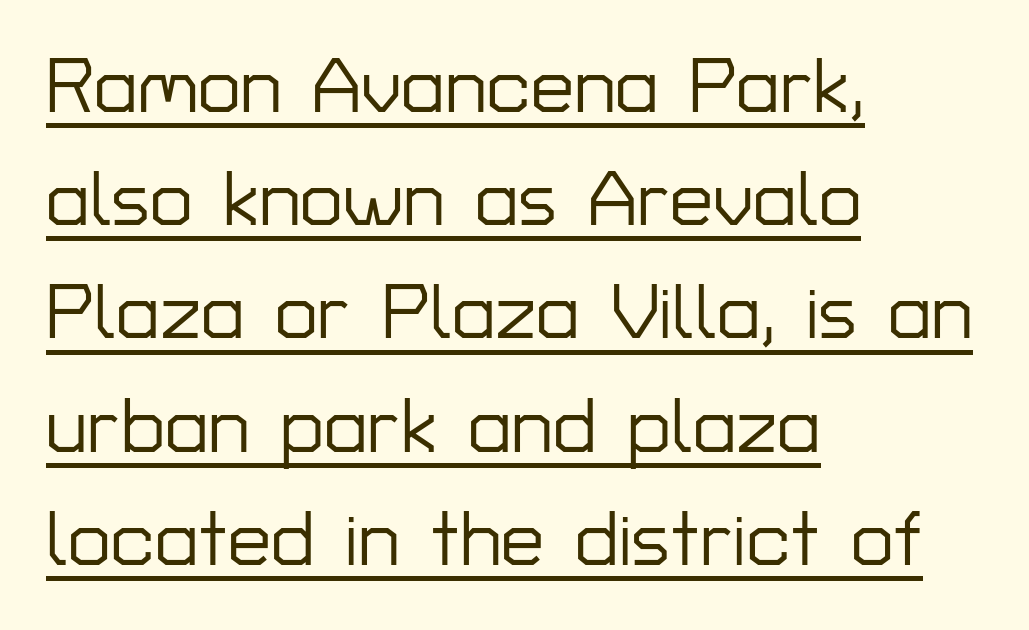
Q: Is the text italic (slanted)? A: No, it is upright.
Q: Is the typeface a serif or a sans-serif typeface? A: Sans-serif.
Q: Is the text underlined? A: Yes.
Q: How is the paragraph aligned? A: Left-aligned.
Q: Is the spacing between letters normal or unusually wide? A: Normal.
Q: Is the spacing between lines tight, normal or loose? A: Normal.
Q: Width (condensed, normal, or wide)? A: Normal.
Q: Stroke contrast? A: Low.
Q: x-height? A: Medium.
Q: Monospaced? A: No.
